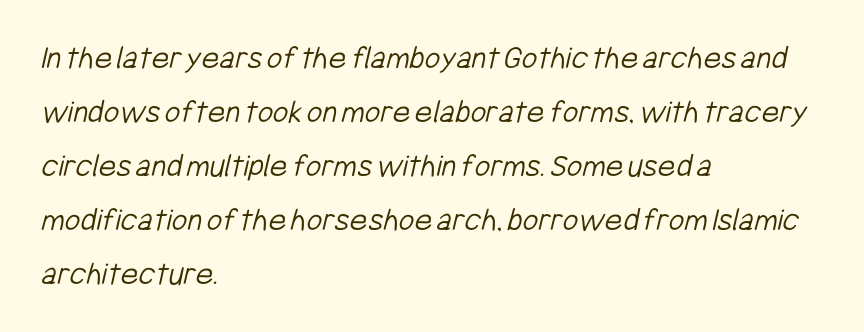
{"serif": "no", "bold": "no", "weight": "light", "width": "condensed", "stroke_contrast": "low", "x_height": "medium", "monospaced": "no", "underline": "no", "align": "left", "line_spacing": "normal", "line_spacing_ratio": 1.59, "letter_spacing": "normal", "letter_spacing_em": 0.0, "glyph_px": 34}
